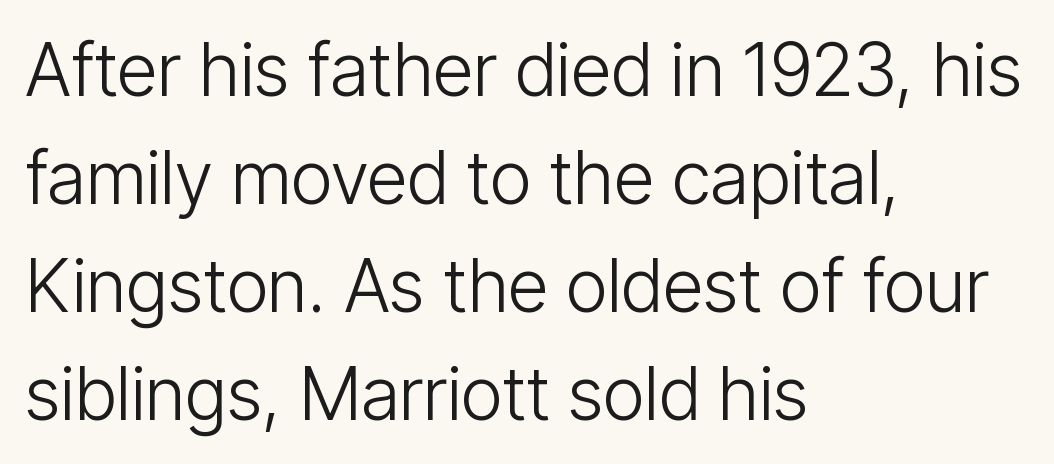
The image shows 73 px light, condensed sans-serif type, upright; set left-aligned, normal line spacing (1.48x), normal letter spacing, not underlined; low stroke contrast and a medium x-height.
